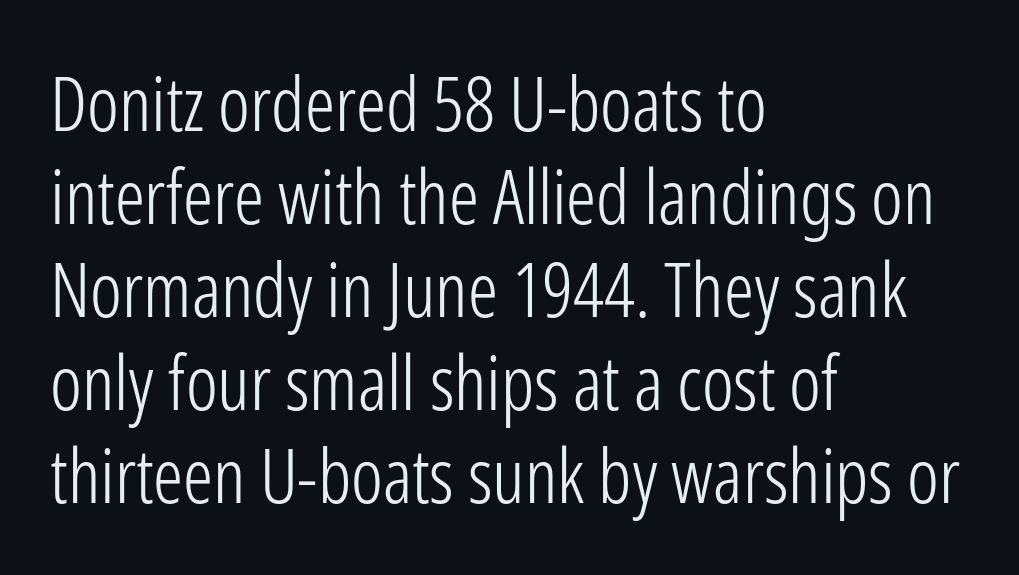
The image shows 75 px light, condensed sans-serif type, upright; set left-aligned, line spacing 1.24x, normal letter spacing, not underlined; low stroke contrast and a medium x-height.
